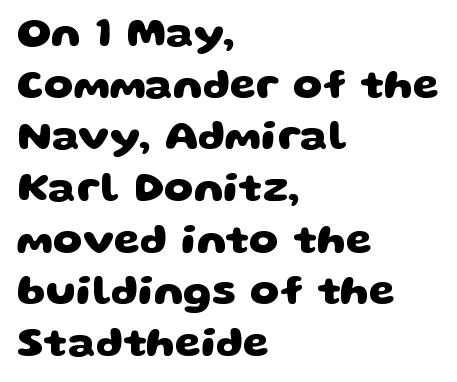
The font is running at its bold setting. A typesetter would label this face a sans. Compared with a centered layout, this one pins lines to the left instead. These lines are rendered in a variable-pitch font. Standard letterfit; no display-style spreading of the glyphs.
